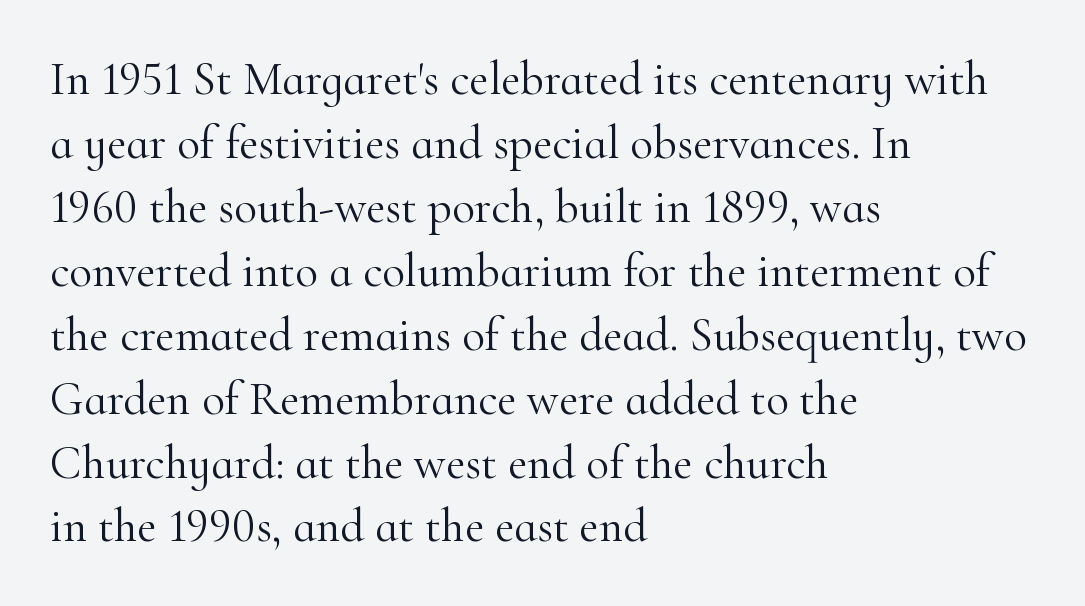
Q: Is the text bold? A: No.
Q: Is the text italic (slanted)? A: No, it is upright.
Q: Is the typeface a serif or a sans-serif typeface? A: Serif.
Q: Is the text underlined? A: No.
Q: How is the paragraph aligned? A: Left-aligned.
Q: Is the spacing between letters normal or unusually wide? A: Normal.
Q: Is the spacing between lines tight, normal or loose? A: Normal.
Q: Width (condensed, normal, or wide)? A: Normal.
Q: Stroke contrast? A: High.
Q: x-height? A: Small.
Q: Monospaced? A: No.
